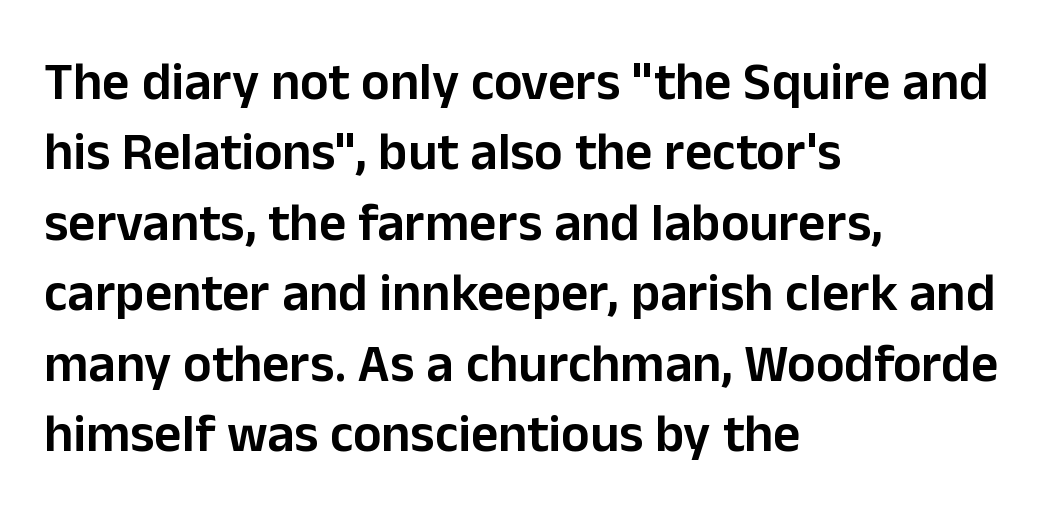
Casual observation: everything's shoved over to the left. When letters stand straight like this, we call the style roman or upright. Honestly, the row spacing looks completely unremarkable. This sample uses plain, unmodified letter spacing. The typesetting leans somewhat heavy: a semibold.
